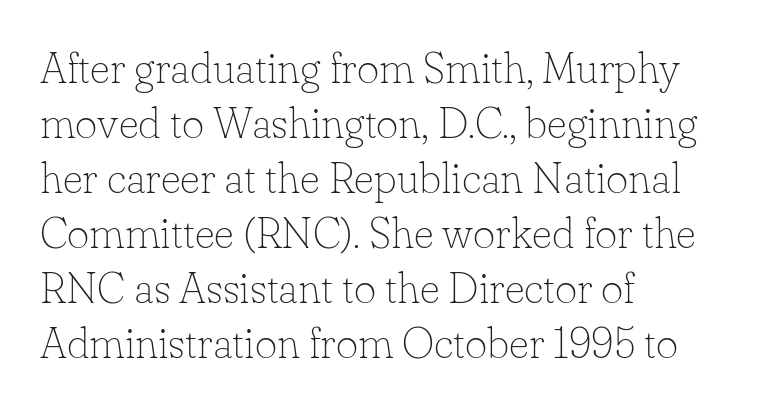
A roman cut, with each character standing at attention. Has an underline been added? It has not. Is there much room between lines? A standard amount, neither cramped nor airy. This rendering uses left alignment, leaving the right contour irregular.
